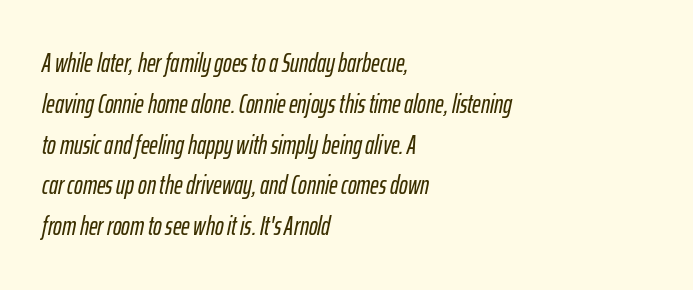
The image shows 26 px text type, italic (leaning right); set left-aligned, normal line spacing (1.57x), normal letter spacing, not underlined.
